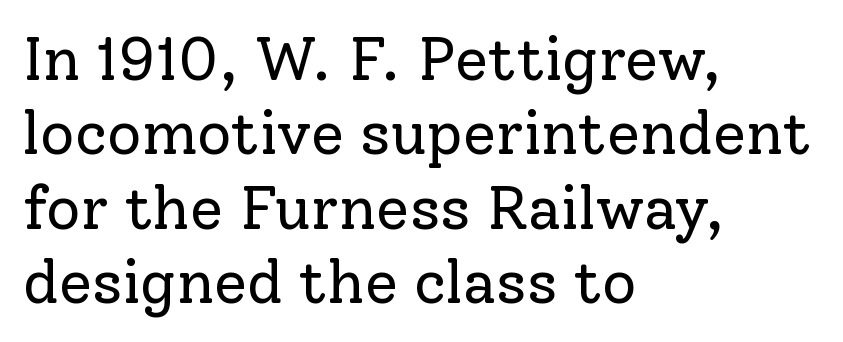
Q: Is the text bold? A: No.
Q: Is the text italic (slanted)? A: No, it is upright.
Q: Is the typeface a serif or a sans-serif typeface? A: Serif.
Q: Is the text underlined? A: No.
Q: How is the paragraph aligned? A: Left-aligned.
Q: Is the spacing between letters normal or unusually wide? A: Normal.
Q: Width (condensed, normal, or wide)? A: Normal.
Q: Stroke contrast? A: Low.
Q: x-height? A: Medium.
Q: Monospaced? A: No.
